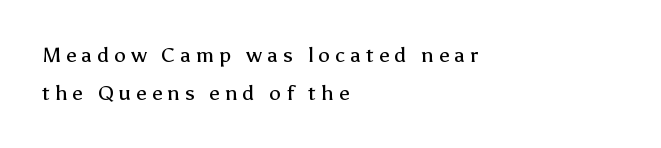
Unbolded letterforms with no extra heft. Only glyphs here, with clear space below each row. Caption: expanded tracking, letters set apart. The paragraph has a hard left edge and a soft right edge. Designer's note — italics off, roman on.
